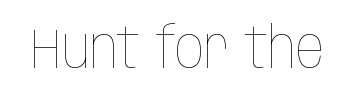
Q: Is the text bold? A: No.
Q: Is the text italic (slanted)? A: No, it is upright.
Q: Is the text underlined? A: No.
Q: Is the spacing between letters normal or unusually wide? A: Normal.
Q: Width (condensed, normal, or wide)? A: Condensed.
Q: Stroke contrast? A: Low.
Q: x-height? A: Large.
Q: Monospaced? A: No.
